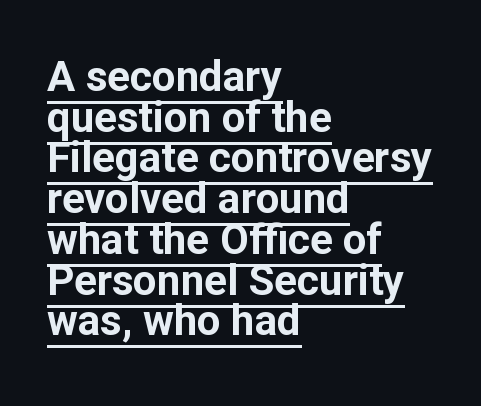
{"serif": "no", "italic": "no", "bold": "yes", "weight": "bold", "width": "normal", "stroke_contrast": "low", "x_height": "medium", "monospaced": "no", "underline": "yes", "align": "left", "line_spacing": "tight", "line_spacing_ratio": 0.97, "letter_spacing": "normal", "letter_spacing_em": 0.0, "glyph_px": 42}
